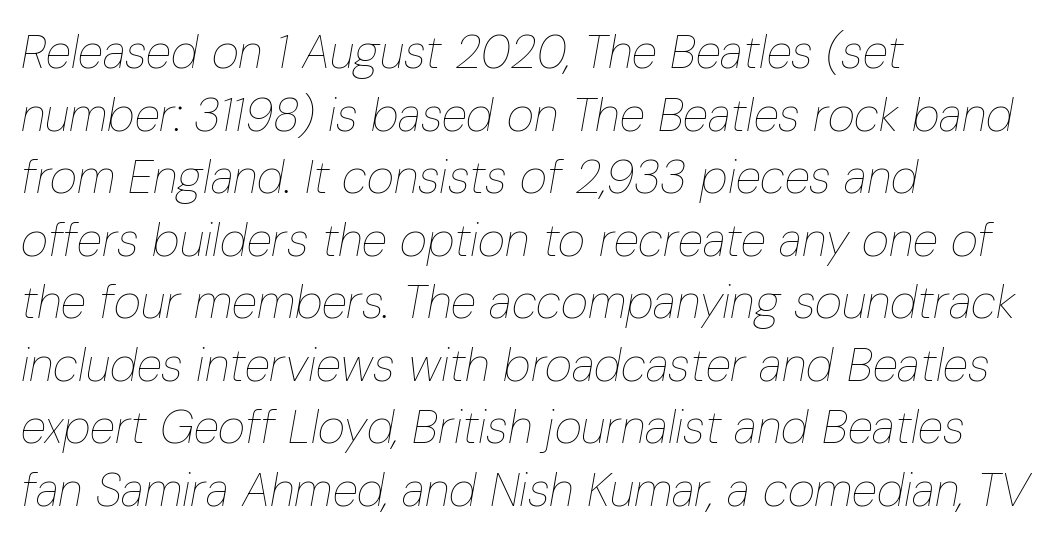
Characters follow at the spacing the type designer built in. Line spacing here is normal. Italic: yes, the glyphs are oblique. The passage shown is not underscored anywhere. In CSS terms this would be text-align: left.
